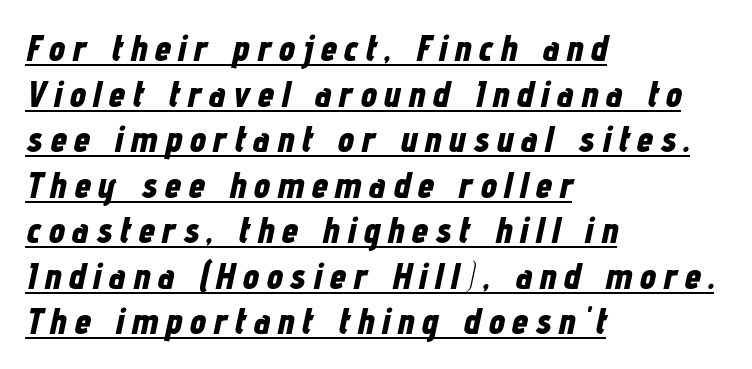
The image shows 37 px bold, condensed type, italic (leaning right); set left-aligned, line spacing 1.23x, unusually wide letter spacing (+0.2 em), underlined; low stroke contrast and a medium x-height.
